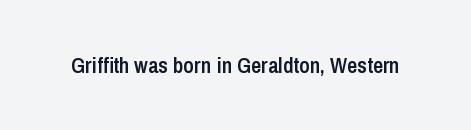
Q: Is the text bold? A: Semi-bold.
Q: Is the text italic (slanted)? A: No, it is upright.
Q: Is the text underlined? A: No.
Q: Is the spacing between letters normal or unusually wide? A: Normal.
